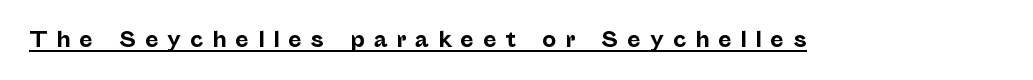
Looks like someone drew a line under every word here. The horizontal fit of the characters is loose and conspicuously gappy. The face used here has the dense, thick strokes of a bold. Posture: vertical.
